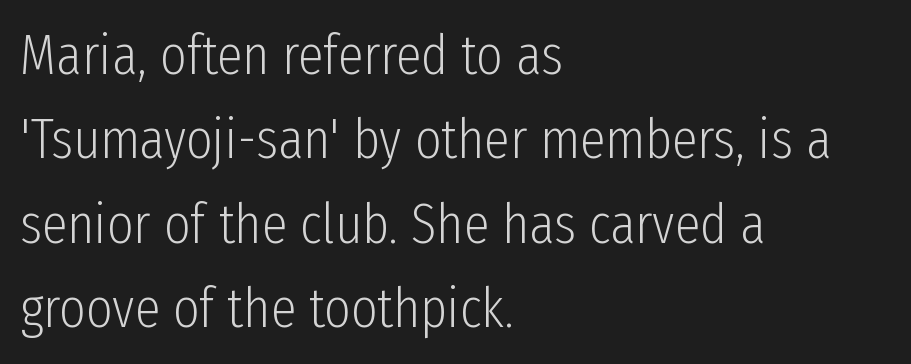
Q: Is the text bold? A: No.
Q: Is the text italic (slanted)? A: No, it is upright.
Q: Is the typeface a serif or a sans-serif typeface? A: Sans-serif.
Q: Is the text underlined? A: No.
Q: How is the paragraph aligned? A: Left-aligned.
Q: Is the spacing between letters normal or unusually wide? A: Normal.
Q: Is the spacing between lines tight, normal or loose? A: Normal.
Q: Width (condensed, normal, or wide)? A: Condensed.
Q: Stroke contrast? A: Low.
Q: x-height? A: Medium.
Q: Monospaced? A: No.
